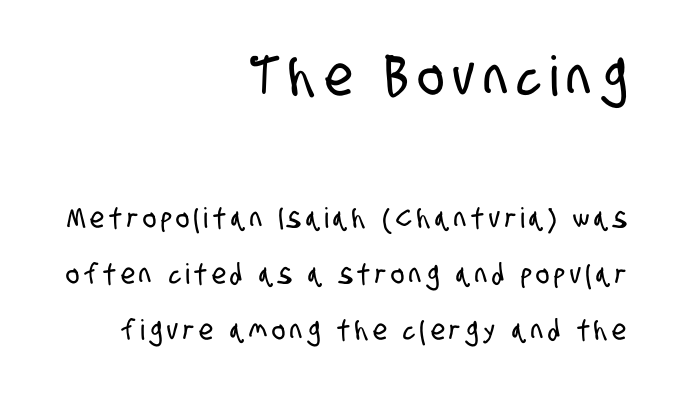
Q: Is the typeface a serif or a sans-serif typeface? A: Sans-serif.
Q: Is the text underlined? A: No.
Q: How is the paragraph aligned? A: Right-aligned.
Q: Is the spacing between lines tight, normal or loose? A: Loose.
Q: Which block of text is set in a larger size, the first (top) or the second (bottom)? A: The first (top) one.
Q: Width (condensed, normal, or wide)? A: Condensed.
Q: Stroke contrast? A: Low.
Q: x-height? A: Large.
Q: Monospaced? A: No.
